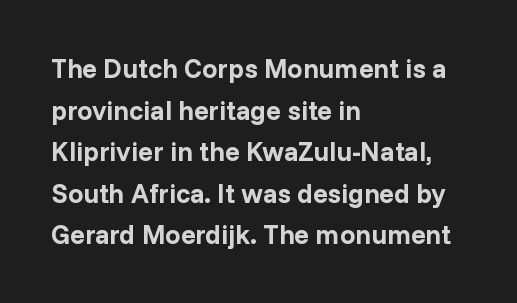
{"italic": "no", "bold": "yes", "underline": "no", "align": "left", "line_spacing": "normal", "line_spacing_ratio": 1.54, "letter_spacing": "normal", "letter_spacing_em": 0.0, "glyph_px": 27}
